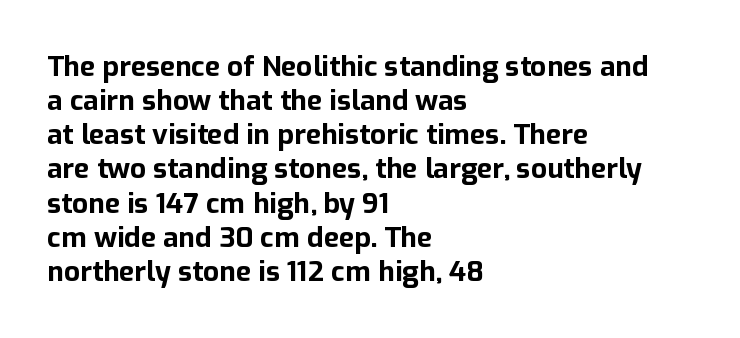
The image shows 28 px bold sans-serif type, upright; set left-aligned, line spacing 1.22x, normal letter spacing, not underlined; low stroke contrast and a medium x-height.
